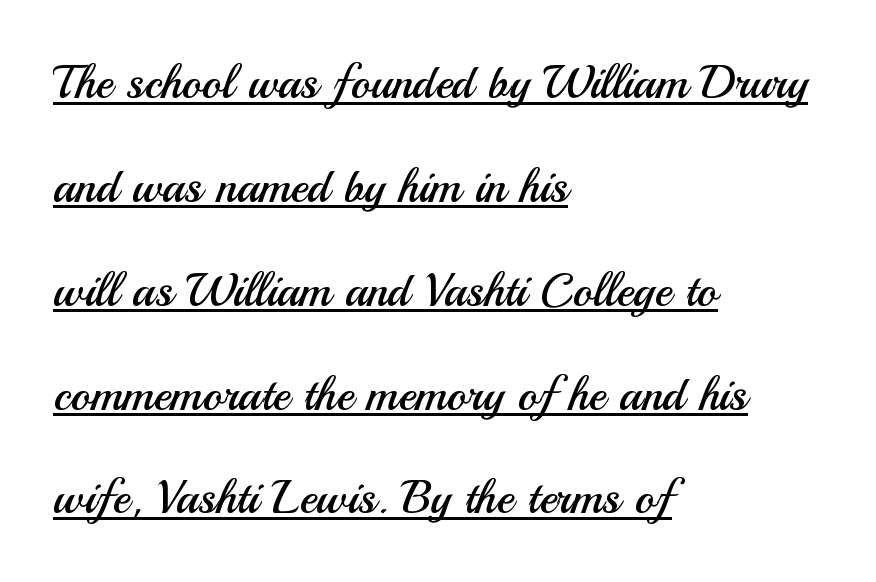
Q: Is the text bold? A: No.
Q: Is the text italic (slanted)? A: Yes.
Q: Is the typeface a serif or a sans-serif typeface? A: Sans-serif.
Q: Is the text underlined? A: Yes.
Q: How is the paragraph aligned? A: Left-aligned.
Q: Is the spacing between letters normal or unusually wide? A: Normal.
Q: Is the spacing between lines tight, normal or loose? A: Loose.
Q: Width (condensed, normal, or wide)? A: Normal.
Q: Stroke contrast? A: Medium.
Q: x-height? A: Small.
Q: Monospaced? A: No.
